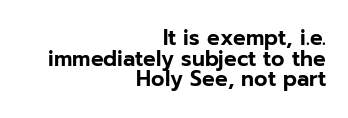
The image shows 21 px text type, upright; set right-aligned, tight line spacing (0.98x), normal letter spacing, not underlined.
